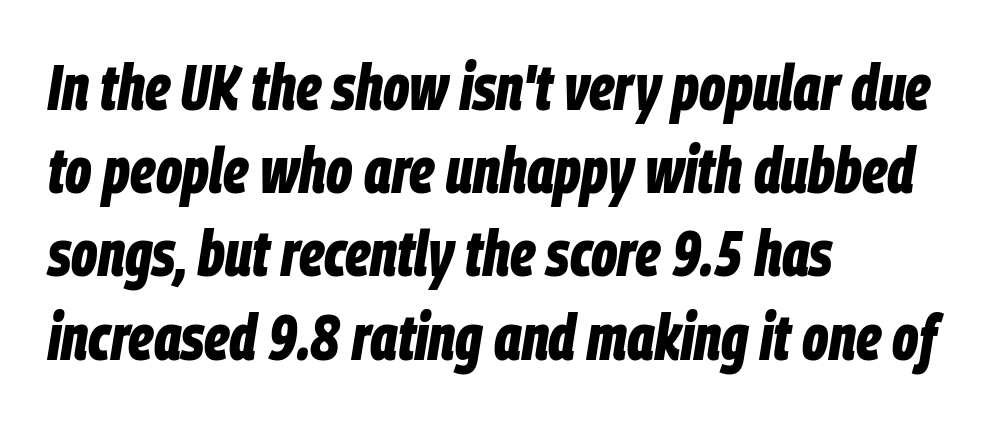
Q: Is the text bold? A: Yes.
Q: Is the text italic (slanted)? A: Yes, it leans right by about 9 degrees.
Q: Is the text underlined? A: No.
Q: How is the paragraph aligned? A: Left-aligned.
Q: Is the spacing between letters normal or unusually wide? A: Normal.
Q: Is the spacing between lines tight, normal or loose? A: Normal.
Q: Width (condensed, normal, or wide)? A: Condensed.
Q: Stroke contrast? A: Low.
Q: x-height? A: Large.
Q: Monospaced? A: No.
